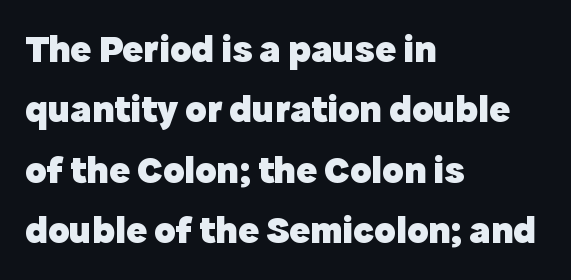
Q: Is the text bold? A: Yes.
Q: Is the text italic (slanted)? A: No, it is upright.
Q: Is the typeface a serif or a sans-serif typeface? A: Sans-serif.
Q: Is the text underlined? A: No.
Q: How is the paragraph aligned? A: Left-aligned.
Q: Is the spacing between letters normal or unusually wide? A: Normal.
Q: Is the spacing between lines tight, normal or loose? A: Normal.
Q: Width (condensed, normal, or wide)? A: Normal.
Q: x-height? A: Medium.
Q: Monospaced? A: No.
